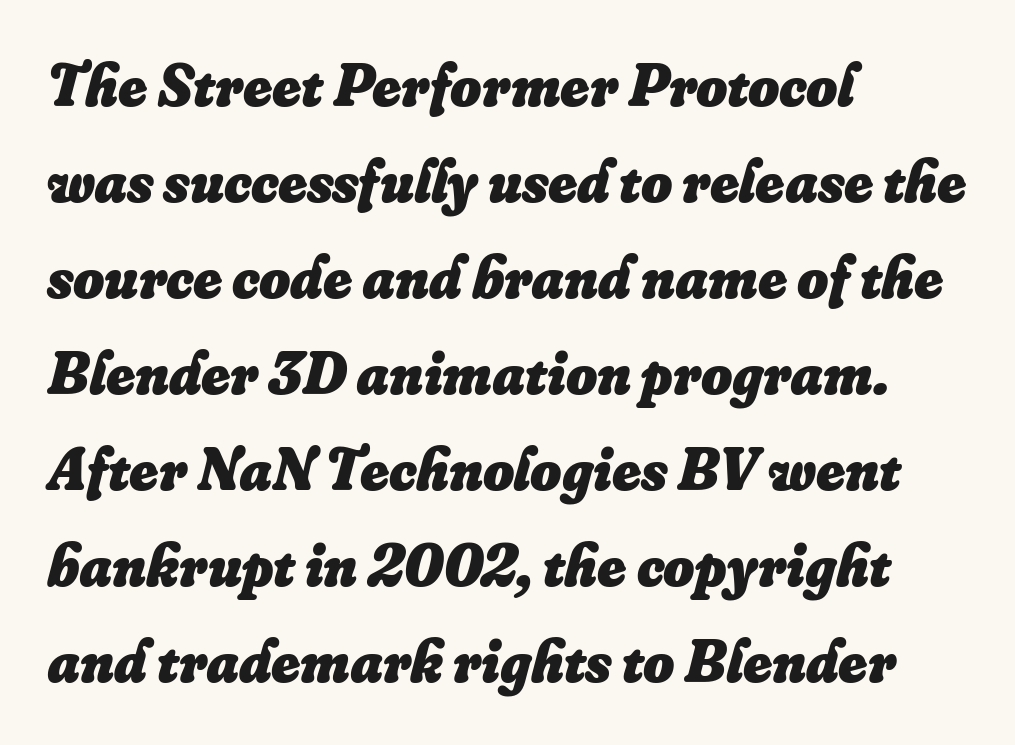
The glyphs are unaccompanied by any horizontal stroke below them. A typesetter would call this leading conventional body-copy spacing. Does the lettering tilt? It does — this is italic. Is the block centered? No — it sits flush against the left margin. The letters sit at their default tracking, neither squeezed nor spread. You could not count columns in this text — the font is proportionally spaced.
